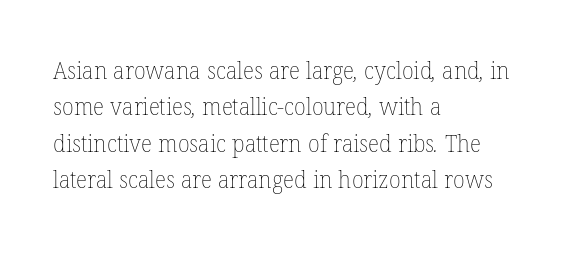
The image shows 24 px text type; set left-aligned, normal line spacing (1.52x), normal letter spacing, not underlined.
